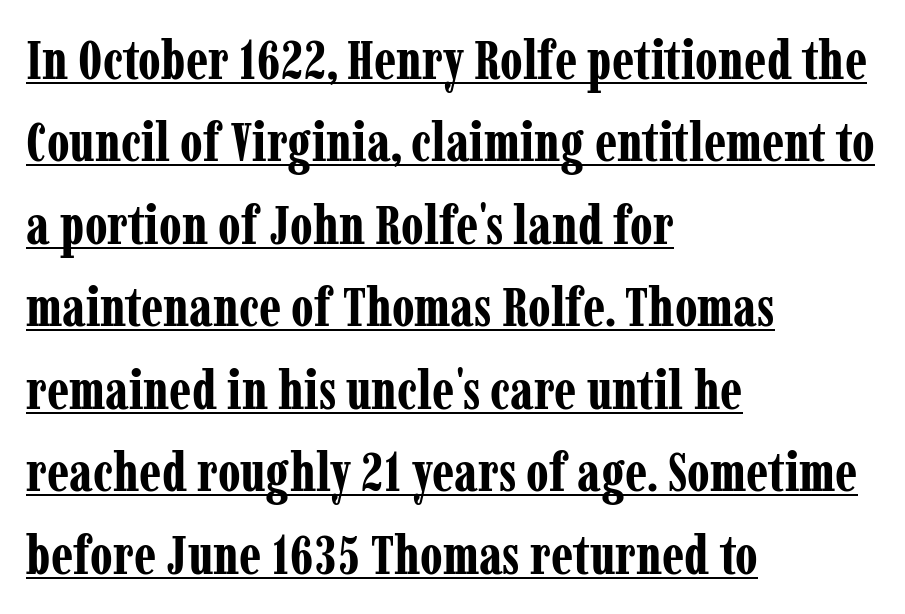
Q: Is the text bold? A: Yes.
Q: Is the text italic (slanted)? A: No, it is upright.
Q: Is the typeface a serif or a sans-serif typeface? A: Serif.
Q: Is the text underlined? A: Yes.
Q: How is the paragraph aligned? A: Left-aligned.
Q: Is the spacing between letters normal or unusually wide? A: Normal.
Q: Is the spacing between lines tight, normal or loose? A: Normal.
Q: Width (condensed, normal, or wide)? A: Condensed.
Q: Stroke contrast? A: Low.
Q: x-height? A: Medium.
Q: Monospaced? A: No.
